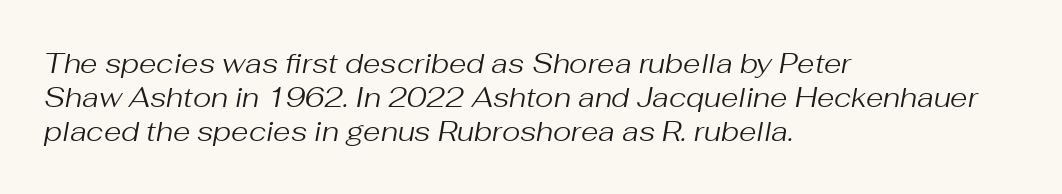
Tall strokes in this sample are angled rather than plumb. Compared with a centered layout, this one pins lines to the left instead. Here the designer chose a conventional face with non-uniform glyph widths. These lines keep a tight, regular rhythm from letter to letter.
